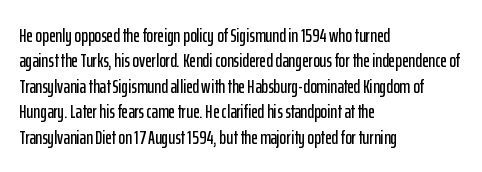
Layout note: lines flush left. The zone under the glyphs is completely vacant. The gaps between neighbouring characters are ordinary and unremarkable. Ascenders rise straight up at ninety degrees. Leading matches the norm, producing a regular column.
